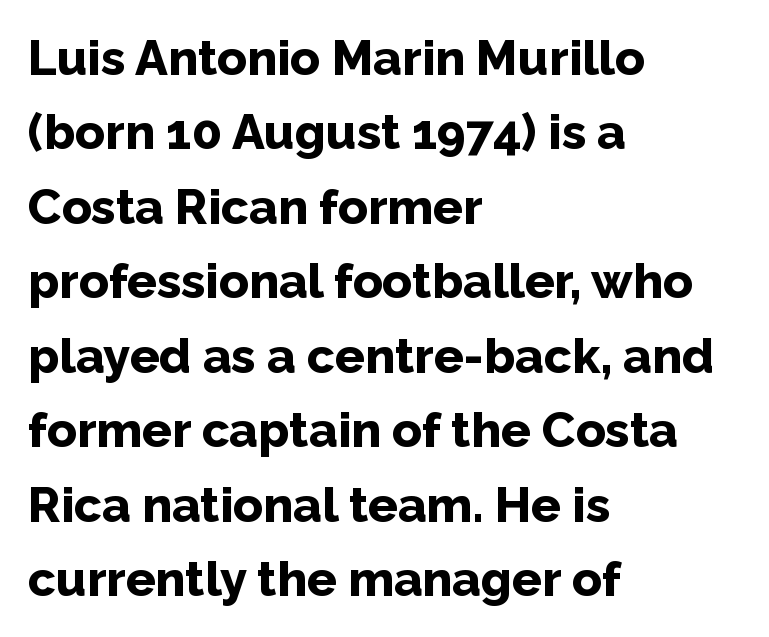
The image shows 49 px bold sans-serif type, upright; set left-aligned, normal line spacing (1.52x), normal letter spacing, not underlined; low stroke contrast and a medium x-height.
